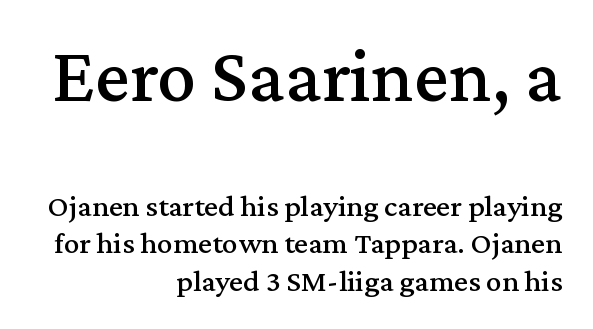
The face used here is proportionally spaced, like ordinary book or web type. Yep, those are serifs on the letters. The font's upright variant was chosen for this text. Every row of glyphs terminates at an identical x-position on the right. The face used here appears at its bigger size in the upper chunk. Letter spacing: default.
